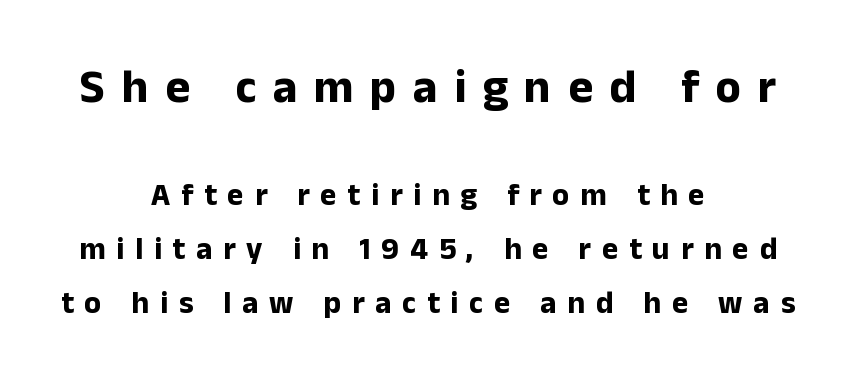
The upper block of text is set noticeably larger than the block beneath it. Grotesque or geometric, the face here clearly has no serifs. How are the letters spaced? Widely, with obvious added tracking. Neither beginnings nor endings align; midpoints do. Each glyph is drawn with heavy, bold strokes. Note the varied advance widths — an 'i' is clearly narrower than an 'm'.
